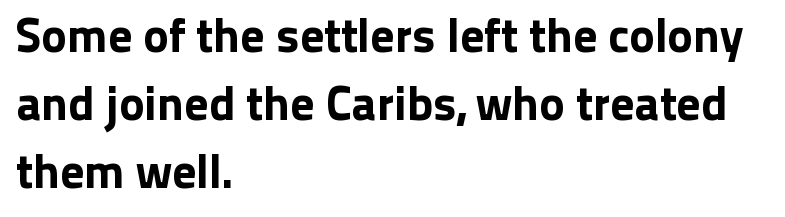
The image shows 48 px sans-serif type, upright; set left-aligned, normal line spacing (1.42x), normal letter spacing, not underlined; low stroke contrast and a medium x-height.
